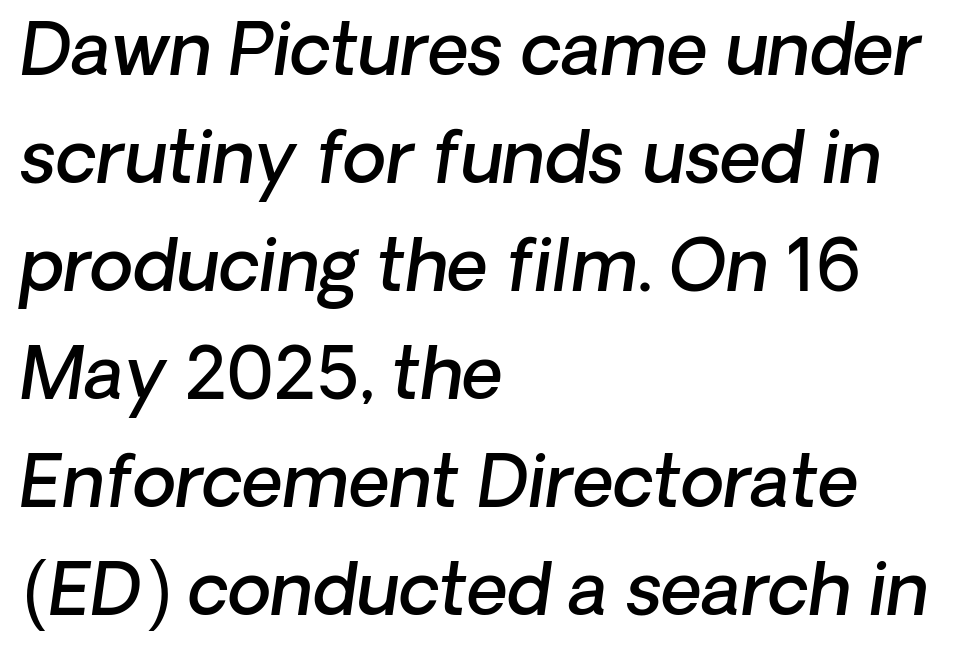
Q: Is the text bold? A: Semi-bold.
Q: Is the typeface a serif or a sans-serif typeface? A: Sans-serif.
Q: Is the text underlined? A: No.
Q: How is the paragraph aligned? A: Left-aligned.
Q: Is the spacing between letters normal or unusually wide? A: Normal.
Q: Is the spacing between lines tight, normal or loose? A: Normal.
Q: Width (condensed, normal, or wide)? A: Normal.
Q: Stroke contrast? A: Low.
Q: x-height? A: Medium.
Q: Monospaced? A: No.
